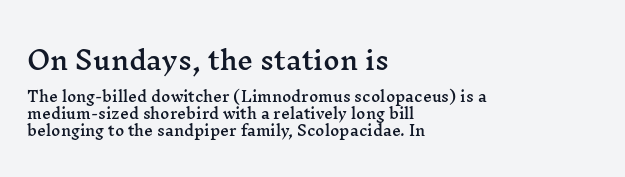
Nobody touched the tracking dial on this one. Underlining? Definitely not there. Line beginnings align vertically; line endings do not. Top chunk: large. Bottom chunk: small. If you drew a line through each stem, it would be perfectly vertical.
